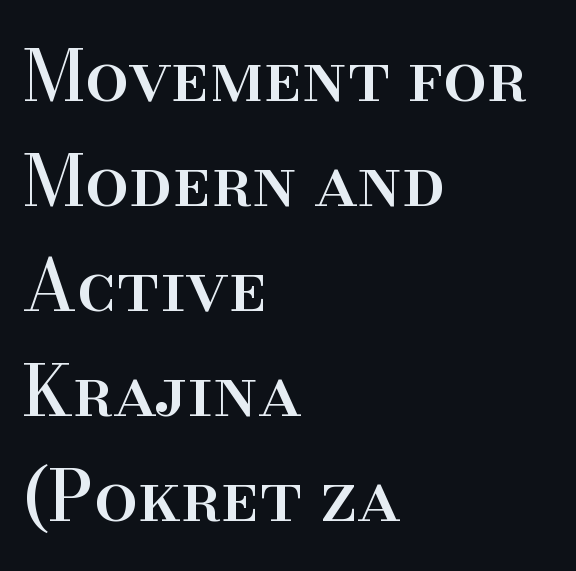
Q: Is the text italic (slanted)? A: No, it is upright.
Q: Is the typeface a serif or a sans-serif typeface? A: Serif.
Q: Is the text underlined? A: No.
Q: How is the paragraph aligned? A: Left-aligned.
Q: Is the spacing between letters normal or unusually wide? A: Normal.
Q: Is the spacing between lines tight, normal or loose? A: Normal.
Q: Width (condensed, normal, or wide)? A: Normal.
Q: Stroke contrast? A: High.
Q: x-height? A: Small.
Q: Monospaced? A: No.
